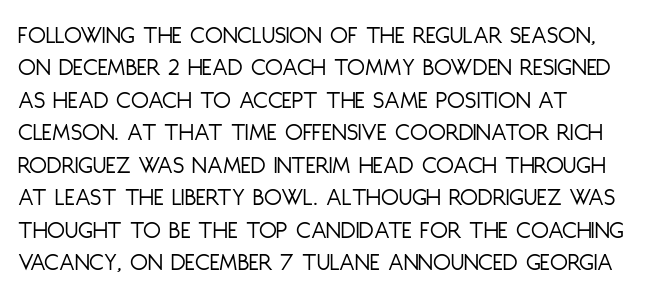
Q: Is the text bold? A: No.
Q: Is the text italic (slanted)? A: No, it is upright.
Q: Is the text underlined? A: No.
Q: How is the paragraph aligned? A: Left-aligned.
Q: Is the spacing between letters normal or unusually wide? A: Normal.
Q: Is the spacing between lines tight, normal or loose? A: Normal.
